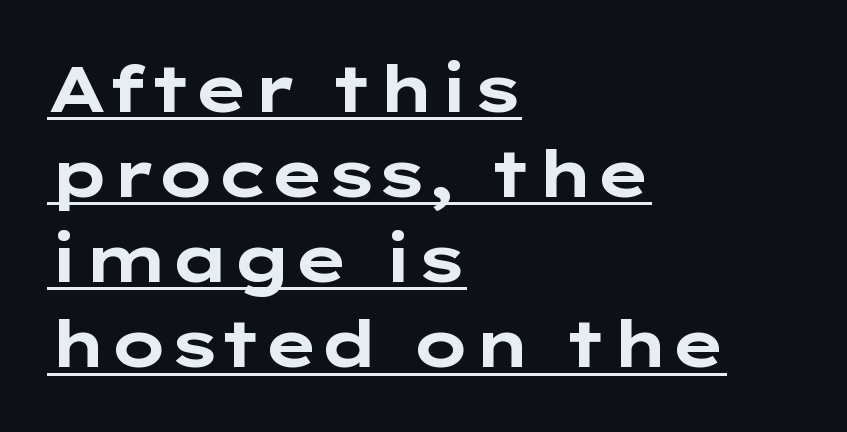
The image shows 65 px bold, wide sans-serif type, upright; set left-aligned, normal line spacing (1.31x), normal letter spacing, underlined; low stroke contrast and a medium x-height.
